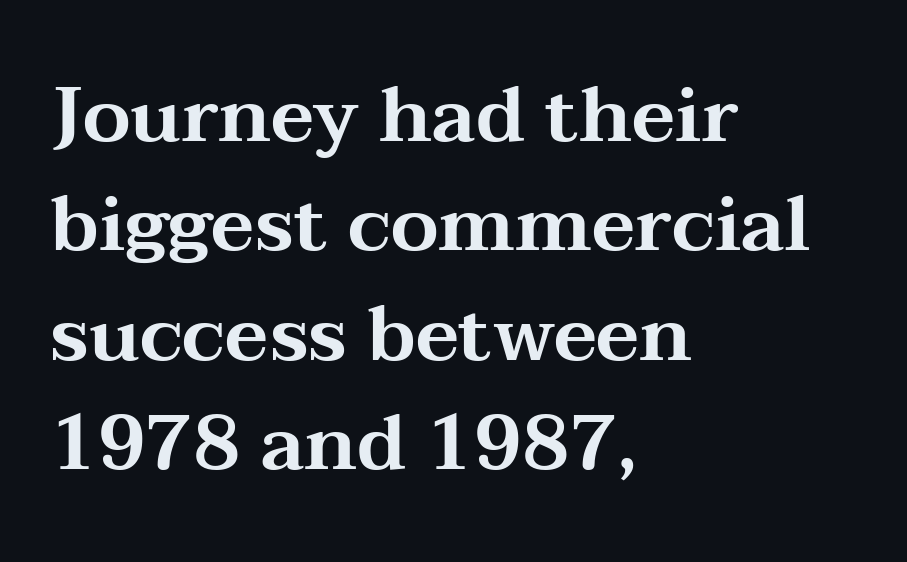
The image shows 77 px wide serif type, upright; set left-aligned, normal line spacing (1.42x), normal letter spacing, not underlined; medium stroke contrast and a medium x-height.
